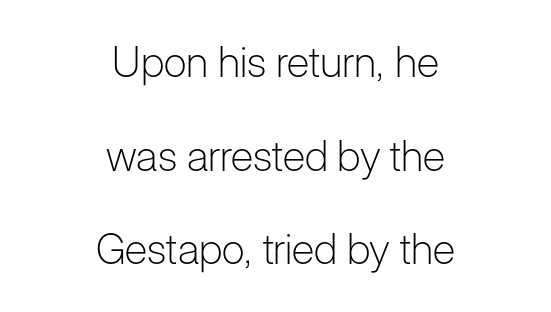
Glance below the letters and you will spot only blank space. The specimen reads as upright at a glance. Serifs: no, the terminals of the letterforms are clean. Line spacing here is loose. No extra ink here — the face is not bold.
